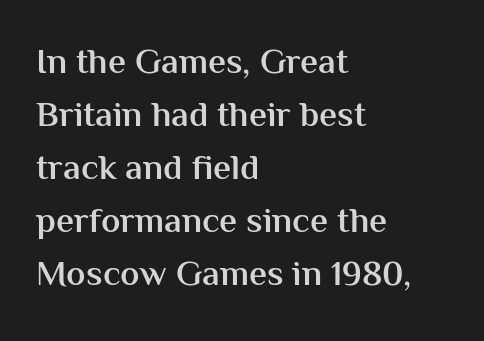
The rendering keeps characters at their native spacing. This sample keeps an unexceptional amount of space between lines. Does the copy run flush right? No — it runs flush left. No word sits above an underline.
